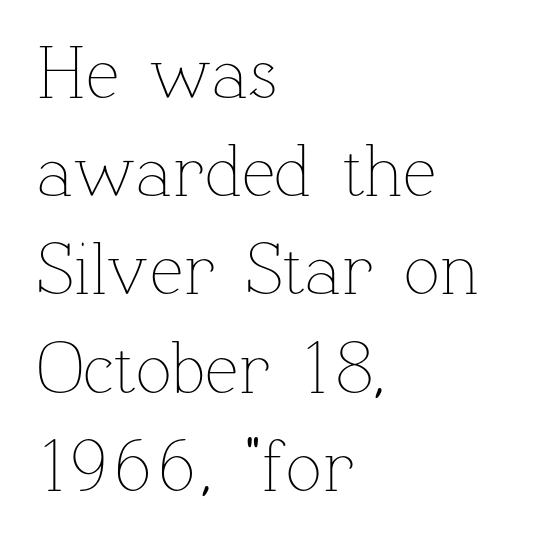
The image shows 75 px thin type, upright; set left-aligned, normal line spacing (1.31x), normal letter spacing, not underlined; low stroke contrast and a medium x-height.
